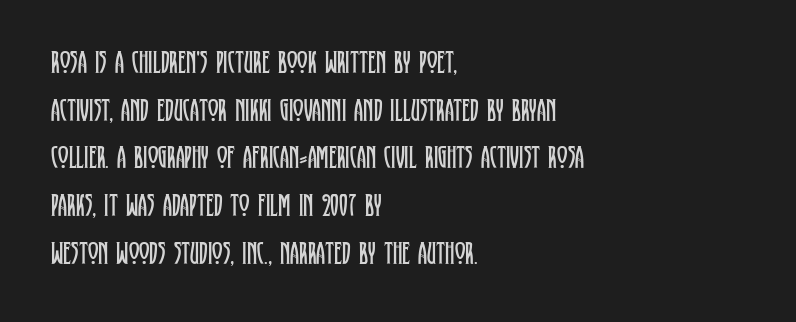
Descender tails drop into unmarked territory. Where is the straight margin? On the left. These lines were composed using upright roman letters. Students, note that the glyphs here touch the page at normal intervals.
